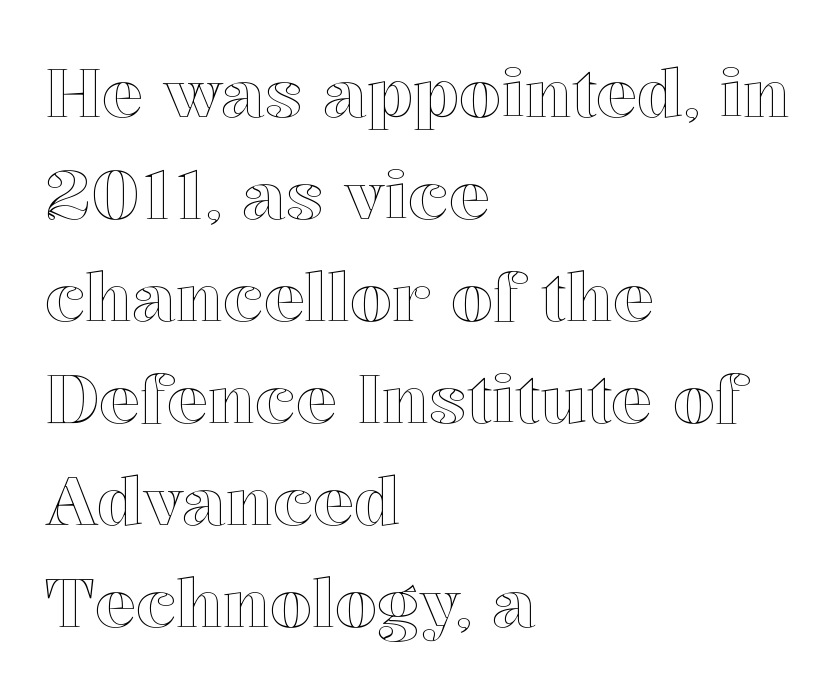
The image shows 68 px text type, upright; set left-aligned, normal line spacing (1.5x), normal letter spacing, not underlined; a medium x-height.
